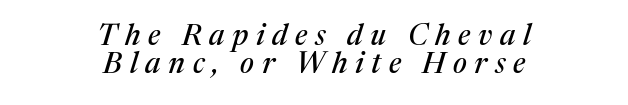
Q: Is the text italic (slanted)? A: Yes, it leans right by about 17 degrees.
Q: Is the typeface a serif or a sans-serif typeface? A: Serif.
Q: Is the text underlined? A: No.
Q: How is the paragraph aligned? A: Centered.
Q: Is the spacing between letters normal or unusually wide? A: Unusually wide.
Q: Is the spacing between lines tight, normal or loose? A: Tight.
Q: Width (condensed, normal, or wide)? A: Normal.
Q: Stroke contrast? A: Medium.
Q: x-height? A: Medium.
Q: Monospaced? A: No.
